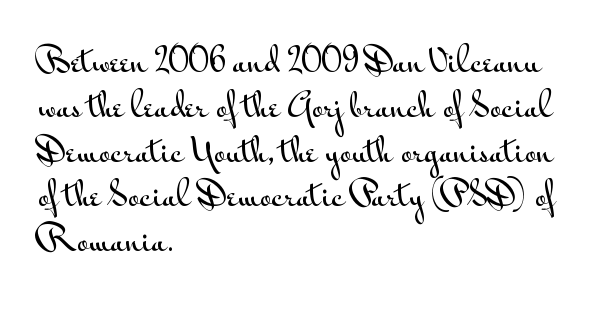
{"serif": "no", "width": "wide", "stroke_contrast": "medium", "x_height": "small", "monospaced": "no", "underline": "no", "align": "left", "line_spacing": "normal", "line_spacing_ratio": 1.4, "letter_spacing": "normal", "letter_spacing_em": 0.0, "glyph_px": 32}
